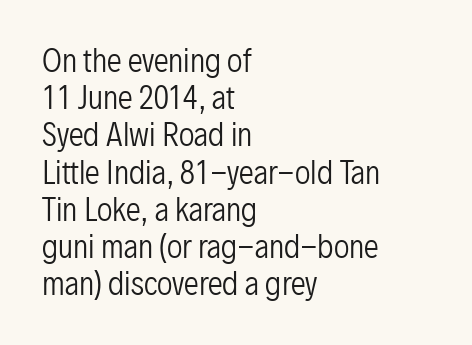
Q: Is the text bold? A: No.
Q: Is the text italic (slanted)? A: No, it is upright.
Q: Is the typeface a serif or a sans-serif typeface? A: Sans-serif.
Q: Is the text underlined? A: No.
Q: How is the paragraph aligned? A: Left-aligned.
Q: Is the spacing between letters normal or unusually wide? A: Normal.
Q: Width (condensed, normal, or wide)? A: Condensed.
Q: Stroke contrast? A: Low.
Q: x-height? A: Medium.
Q: Monospaced? A: No.
